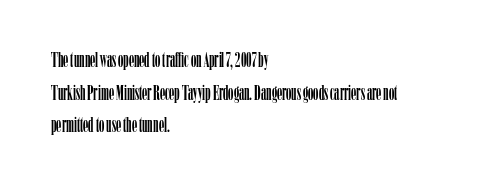
The image shows 21 px text type, upright; set left-aligned, normal line spacing (1.55x), normal letter spacing, not underlined.
